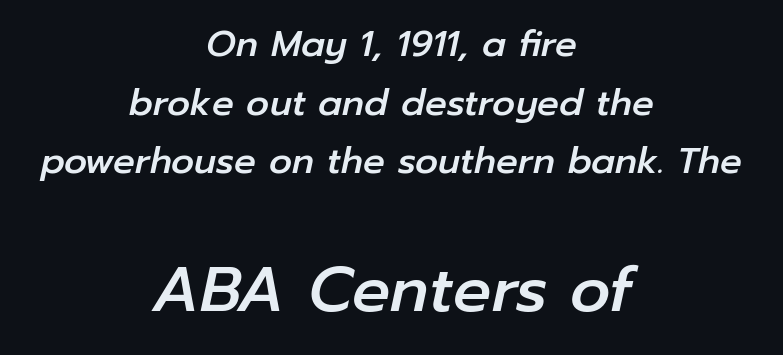
Q: Is the text italic (slanted)? A: Yes, it leans right by about 12 degrees.
Q: Is the text underlined? A: No.
Q: How is the paragraph aligned? A: Centered.
Q: Is the spacing between letters normal or unusually wide? A: Normal.
Q: Is the spacing between lines tight, normal or loose? A: Normal.
Q: Which block of text is set in a larger size, the first (top) or the second (bottom)? A: The second (bottom) one.
Q: Width (condensed, normal, or wide)? A: Normal.
Q: Stroke contrast? A: Low.
Q: x-height? A: Medium.
Q: Monospaced? A: No.
